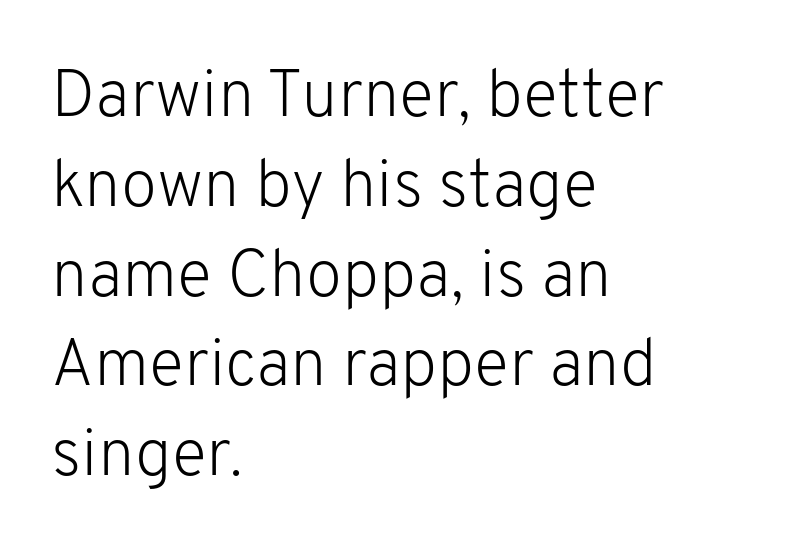
Q: Is the text bold? A: No.
Q: Is the text italic (slanted)? A: No, it is upright.
Q: Is the typeface a serif or a sans-serif typeface? A: Sans-serif.
Q: Is the text underlined? A: No.
Q: How is the paragraph aligned? A: Left-aligned.
Q: Is the spacing between letters normal or unusually wide? A: Normal.
Q: Is the spacing between lines tight, normal or loose? A: Normal.
Q: Width (condensed, normal, or wide)? A: Normal.
Q: Stroke contrast? A: Low.
Q: x-height? A: Medium.
Q: Monospaced? A: No.
